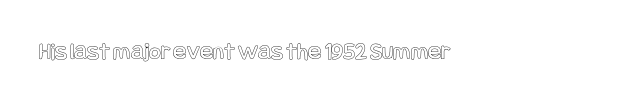
Q: Is the text italic (slanted)? A: No, it is upright.
Q: Is the text underlined? A: No.
Q: How is the paragraph aligned? A: Left-aligned.
Q: Is the spacing between letters normal or unusually wide? A: Normal.
